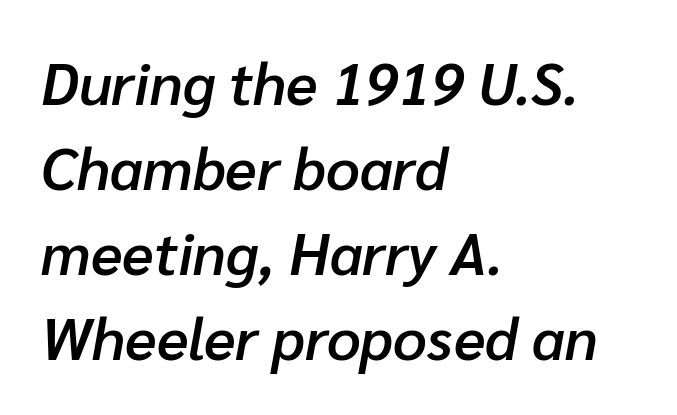
Observe the ordinary spacing: letters are neighbours, not strangers. Students, observe: this is what conventionally led text looks like. The glyphs have the mass of a demibold cut, below bold. Layout note: lines flush left. Style check: oblique.
